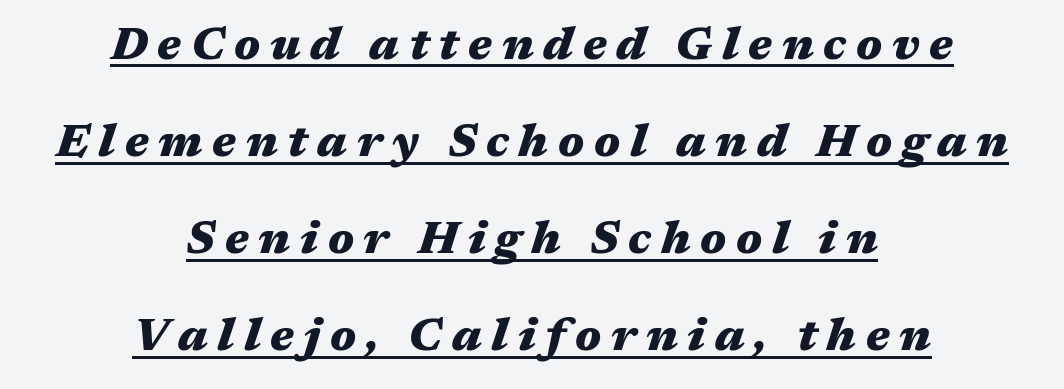
The whole block is typeset with a tilt. A typesetter would call this leading open, well beyond the default. Reading down the block, each line starts at a different indent, mirrored at its end. The line texture is sparse and dotted thanks to wide tracking. Somebody hit Ctrl+U on this one — the words are underlined. Proportional: the letters do not fall into vertical columns.
